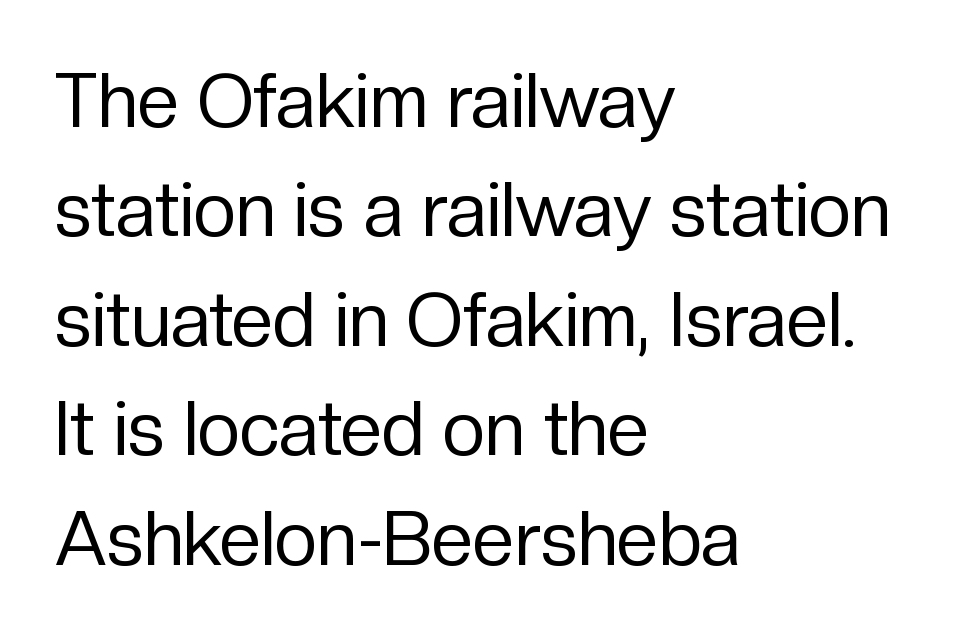
The image shows 75 px regular-weight sans-serif type, upright; set left-aligned, normal line spacing (1.46x), normal letter spacing, not underlined; low stroke contrast and a medium x-height.
